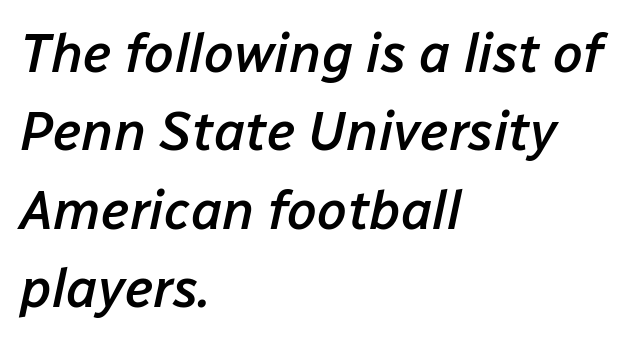
{"italic": "yes", "lean": "right", "slant_degrees": 12, "bold": "semi", "weight": "semibold", "width": "normal", "stroke_contrast": "low", "x_height": "medium", "monospaced": "no", "underline": "no", "align": "left", "line_spacing": "normal", "line_spacing_ratio": 1.45, "letter_spacing": "normal", "letter_spacing_em": 0.0, "glyph_px": 54}
